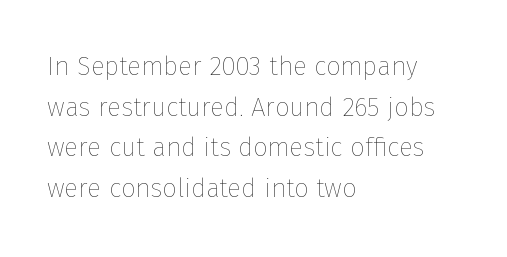
Q: Is the text bold? A: No.
Q: Is the text italic (slanted)? A: No, it is upright.
Q: Is the text underlined? A: No.
Q: How is the paragraph aligned? A: Left-aligned.
Q: Is the spacing between letters normal or unusually wide? A: Normal.
Q: Is the spacing between lines tight, normal or loose? A: Normal.
